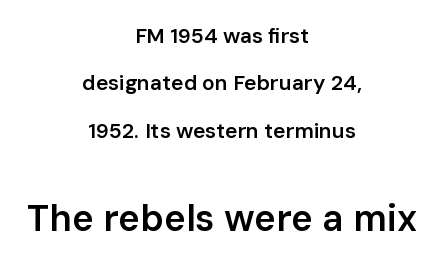
The image shows 37 px semibold sans-serif type, upright; set centered, loose line spacing (2.26x), normal letter spacing, not underlined; the second (bottom) block is 1.76x larger; low stroke contrast and a medium x-height.
